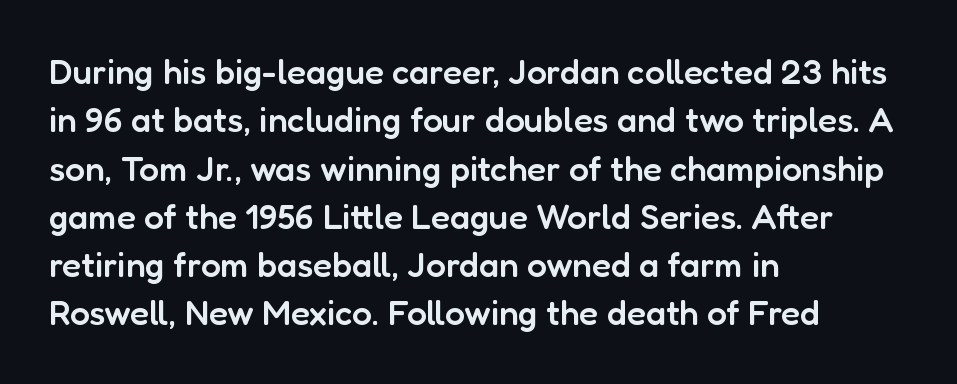
{"serif": "no", "italic": "no", "bold": "semi", "weight": "semibold", "width": "normal", "stroke_contrast": "low", "x_height": "medium", "monospaced": "no", "underline": "no", "align": "left", "line_spacing": "normal", "line_spacing_ratio": 1.38, "letter_spacing": "normal", "letter_spacing_em": 0.0, "glyph_px": 35}
